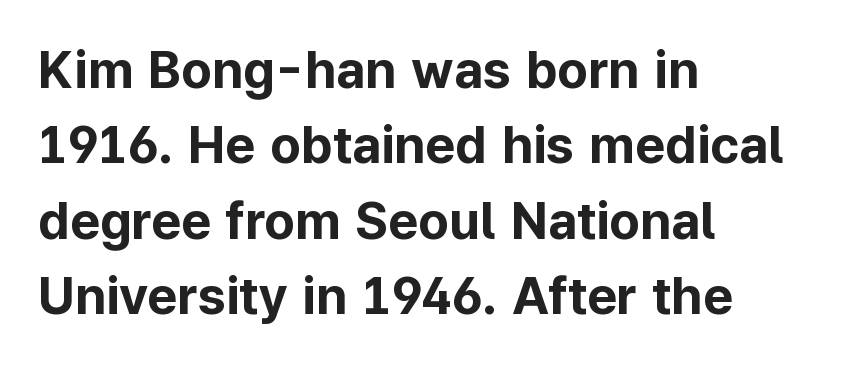
Q: Is the text bold? A: Yes.
Q: Is the text italic (slanted)? A: No, it is upright.
Q: Is the typeface a serif or a sans-serif typeface? A: Sans-serif.
Q: Is the text underlined? A: No.
Q: How is the paragraph aligned? A: Left-aligned.
Q: Is the spacing between letters normal or unusually wide? A: Normal.
Q: Is the spacing between lines tight, normal or loose? A: Normal.
Q: Width (condensed, normal, or wide)? A: Normal.
Q: Stroke contrast? A: Low.
Q: x-height? A: Medium.
Q: Monospaced? A: No.
